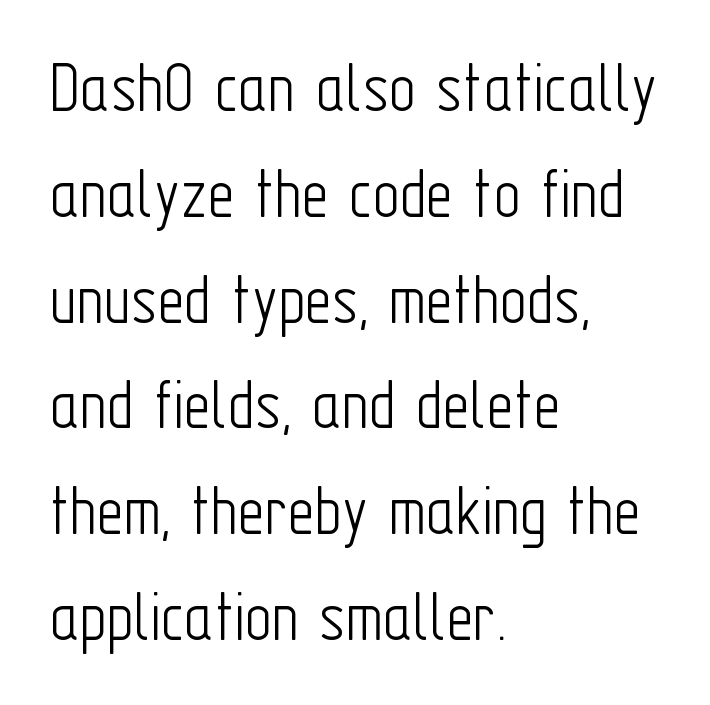
The image shows 74 px light, condensed sans-serif type, upright; set left-aligned, normal line spacing (1.43x), normal letter spacing, not underlined; low stroke contrast and a medium x-height.
